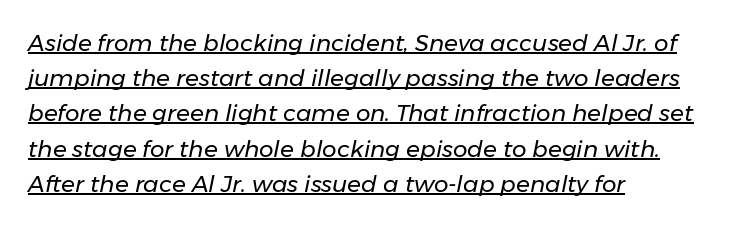
Weight: not bold — regular or lighter. Is the block centered? No — it sits flush against the left margin. This sample uses plain, unmodified letter spacing. Interline gaps are of average width in this sample. Beneath each row of characters lies a ruled line.
